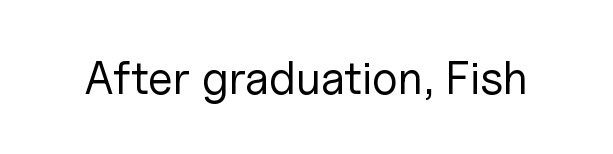
The image shows 46 px regular-weight sans-serif type, upright; set normal letter spacing, not underlined; low stroke contrast and a medium x-height.
